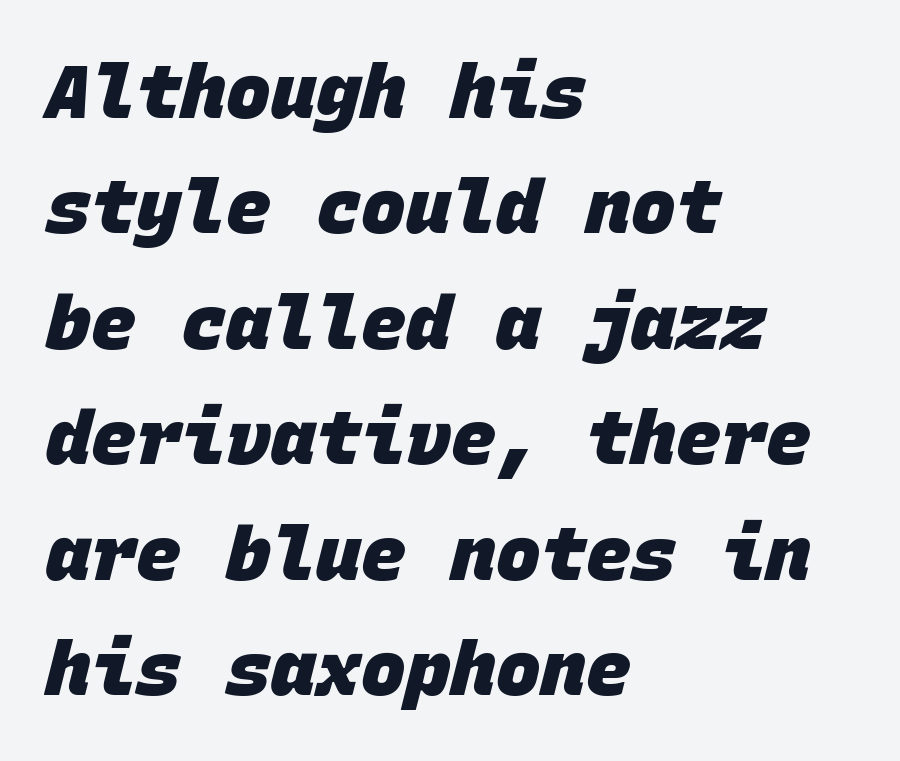
{"serif": "no", "bold": "yes", "weight": "heavy", "width": "normal", "stroke_contrast": "low", "x_height": "large", "monospaced": "yes", "underline": "no", "align": "left", "line_spacing": "normal", "line_spacing_ratio": 1.54, "letter_spacing": "normal", "letter_spacing_em": 0.0, "glyph_px": 75}
